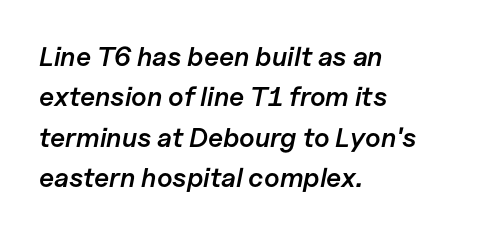
The image shows 27 px text type, italic (leaning right); set left-aligned, normal line spacing (1.5x), normal letter spacing, not underlined.
